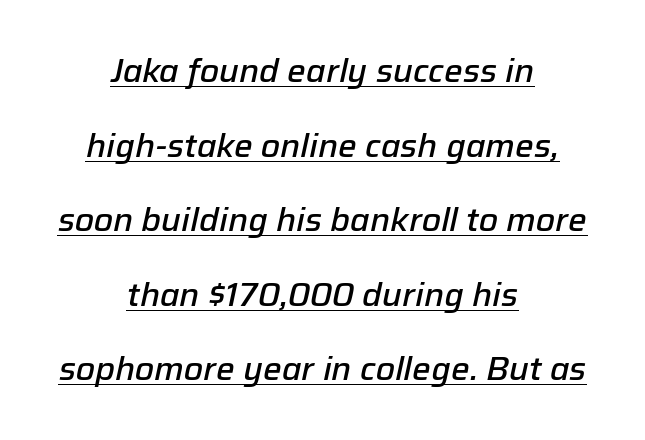
The letters sit at their default tracking, neither squeezed nor spread. The lettering is marked with a stroke running underneath it. Leading is clearly above the norm, producing a sparse column. Italic? Definitely — the glyphs are oblique.
